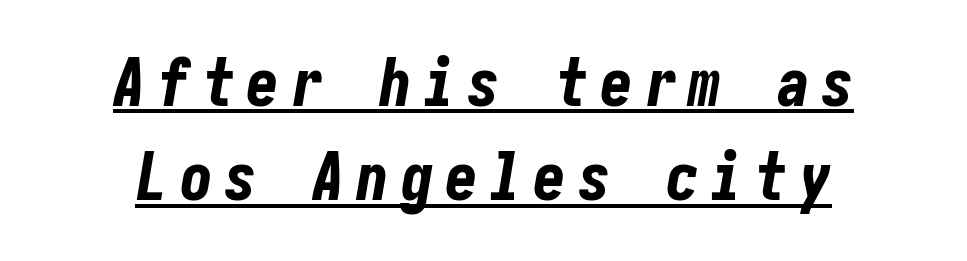
The lettering tilts uniformly, giving the passage an italic look. Quick note: interline space is typical. The lines in this sample share a center point and differ in where they start and stop. The lettering is marked with a stroke running underneath it. A full-strength bold gives these letters their thick strokes.
